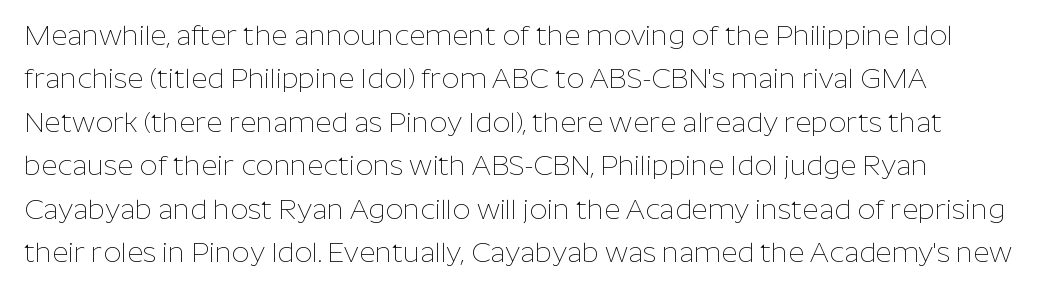
The image shows 28 px thin sans-serif type, upright; set left-aligned, normal line spacing (1.55x), normal letter spacing, not underlined; low stroke contrast and a medium x-height.
